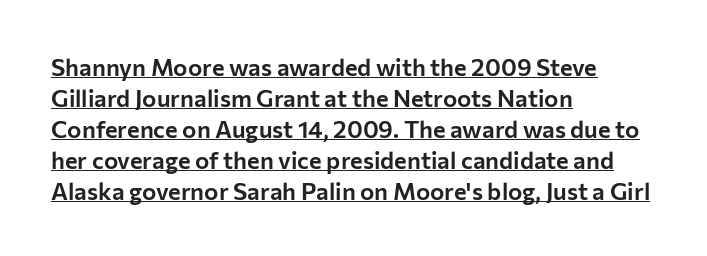
The image shows 24 px text type, upright; set left-aligned, normal line spacing (1.29x), normal letter spacing, underlined.
